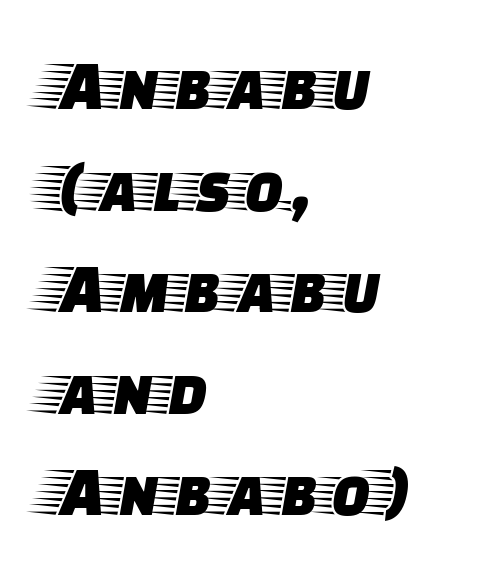
The image shows 72 px wide serif type; set left-aligned, normal line spacing (1.41x), normal letter spacing, not underlined; low stroke contrast and a large x-height.
